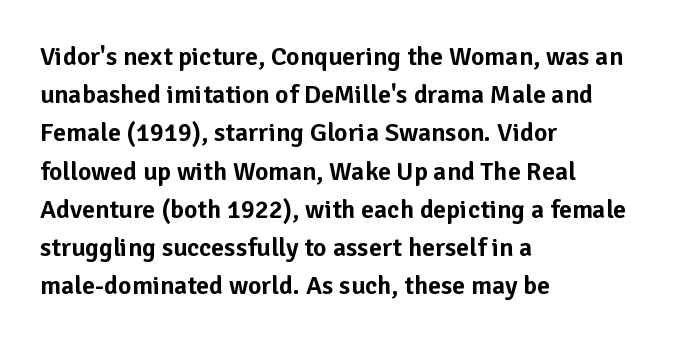
The image shows 26 px text type, upright; set left-aligned, normal line spacing (1.47x), normal letter spacing, not underlined.
